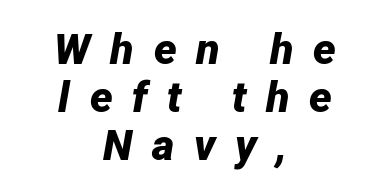
The image shows 43 px bold type, italic (leaning right); set centered, tight line spacing (1.12x), unusually wide letter spacing (+0.46 em), not underlined; low stroke contrast and a medium x-height.
